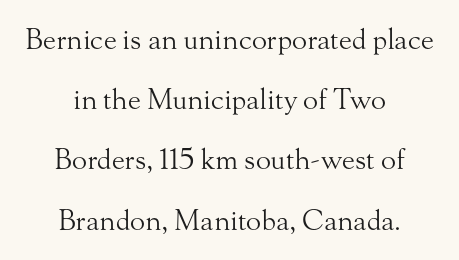
{"serif": "yes", "italic": "no", "bold": "no", "weight": "light", "width": "normal", "stroke_contrast": "medium", "x_height": "small", "monospaced": "no", "underline": "no", "align": "center", "line_spacing": "loose", "line_spacing_ratio": 2.15, "letter_spacing": "normal", "letter_spacing_em": 0.0, "glyph_px": 28}
